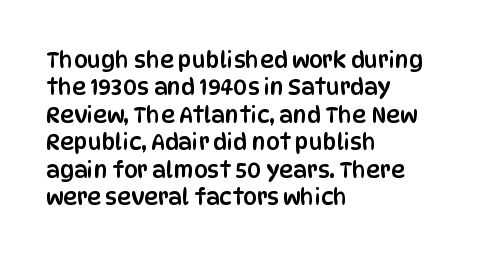
The image shows 22 px text type, upright; set left-aligned, normal line spacing (1.25x), normal letter spacing, not underlined.
